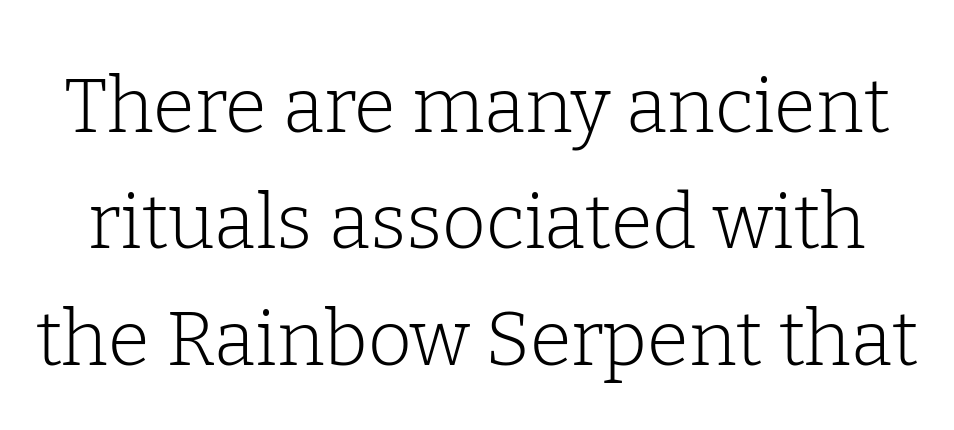
Q: Is the text bold? A: No.
Q: Is the text italic (slanted)? A: No, it is upright.
Q: Is the typeface a serif or a sans-serif typeface? A: Serif.
Q: Is the text underlined? A: No.
Q: Is the spacing between letters normal or unusually wide? A: Normal.
Q: Is the spacing between lines tight, normal or loose? A: Normal.
Q: Width (condensed, normal, or wide)? A: Normal.
Q: Stroke contrast? A: Low.
Q: x-height? A: Medium.
Q: Monospaced? A: No.
